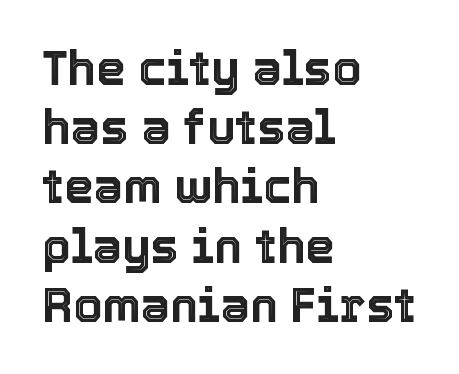
{"italic": "no", "width": "normal", "x_height": "medium", "monospaced": "no", "underline": "no", "align": "left", "line_spacing": "normal", "line_spacing_ratio": 1.26, "letter_spacing": "normal", "letter_spacing_em": 0.0, "glyph_px": 47}
